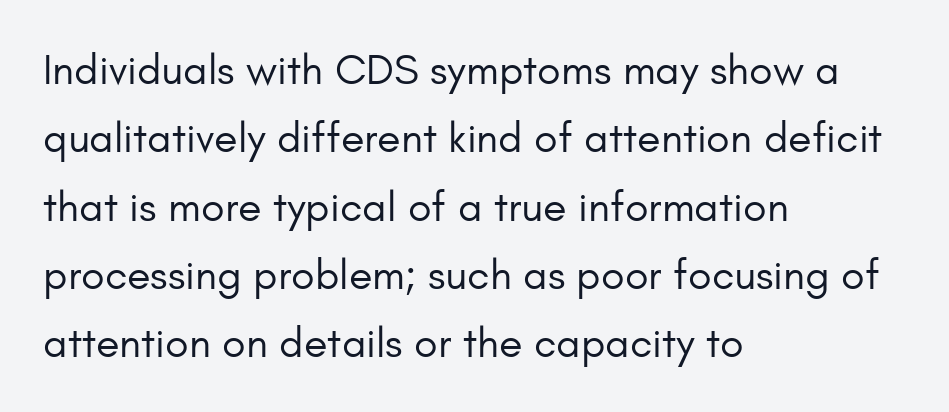
{"serif": "no", "italic": "no", "bold": "no", "weight": "regular", "width": "normal", "stroke_contrast": "low", "x_height": "small", "monospaced": "no", "underline": "no", "align": "left", "line_spacing": "normal", "line_spacing_ratio": 1.59, "letter_spacing": "normal", "letter_spacing_em": 0.0, "glyph_px": 43}
